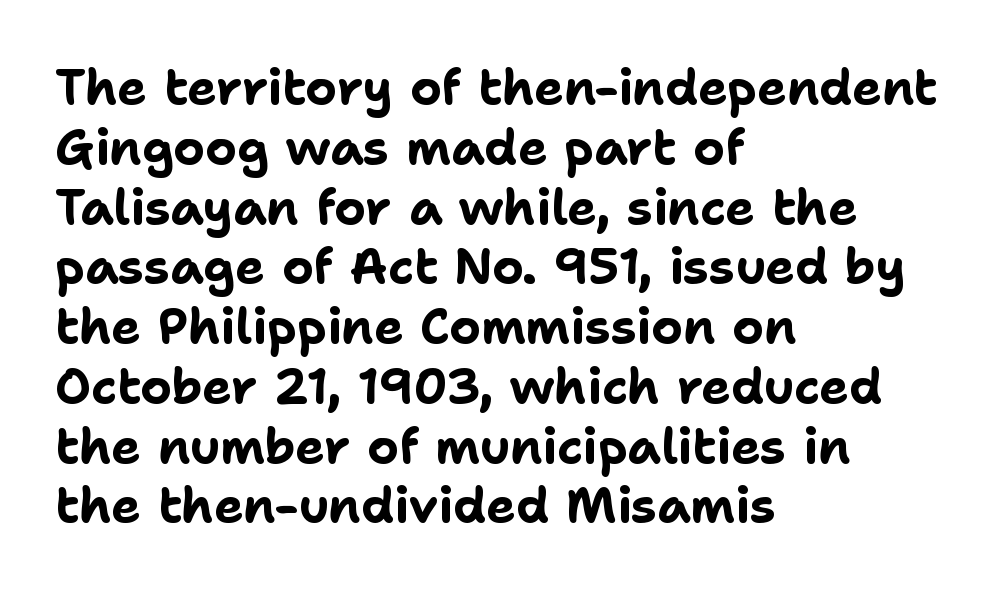
The image shows 49 px bold sans-serif type, upright; set left-aligned, line spacing 1.22x, normal letter spacing, not underlined; low stroke contrast and a medium x-height.
